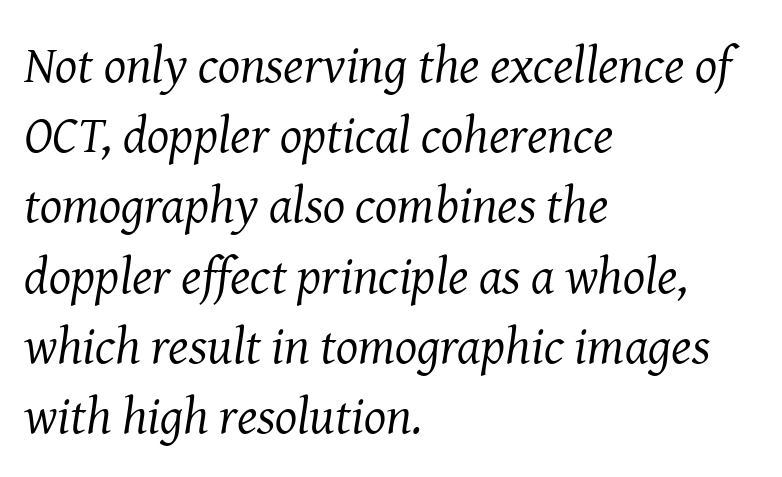
A classic flush-left, rag-right setting is used for this passage. The lines sit at an ordinary, default distance from one another. Looks like regular typesetting: each glyph gets only the width it needs. Posture: slanted. Summary of weight: not heavy and not bold. The letterforms sit shoulder to shoulder at normal distance.
